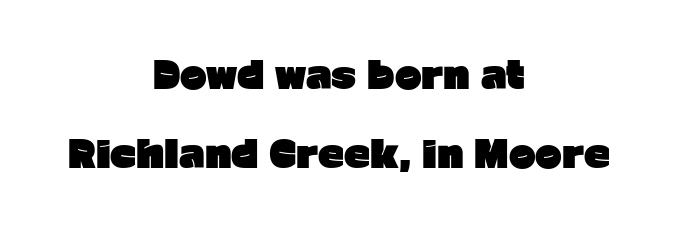
These lines keep a tight, regular rhythm from letter to letter. The lettering holds an erect, upright posture throughout. Spacing verdict: proportional, widths tailored to each character. Bold? Absolutely — the strokes are thick and heavy.
